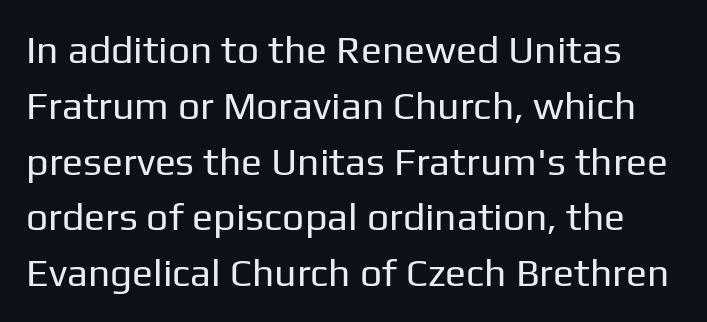
{"serif": "no", "italic": "no", "bold": "no", "weight": "regular", "width": "normal", "stroke_contrast": "low", "x_height": "medium", "monospaced": "no", "underline": "no", "line_spacing": "normal", "line_spacing_ratio": 1.43, "letter_spacing": "normal", "letter_spacing_em": 0.0, "glyph_px": 39}
